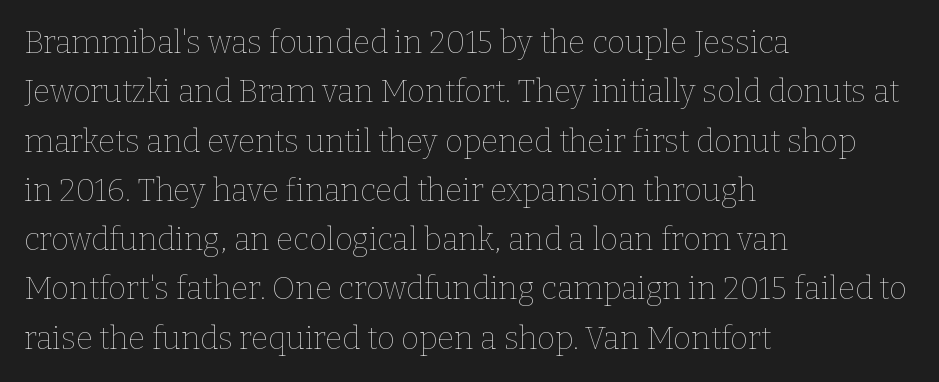
Q: Is the text bold? A: No.
Q: Is the text italic (slanted)? A: No, it is upright.
Q: Is the text underlined? A: No.
Q: How is the paragraph aligned? A: Left-aligned.
Q: Is the spacing between letters normal or unusually wide? A: Normal.
Q: Is the spacing between lines tight, normal or loose? A: Normal.
Q: Width (condensed, normal, or wide)? A: Normal.
Q: Stroke contrast? A: Low.
Q: x-height? A: Medium.
Q: Monospaced? A: No.
